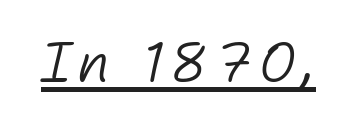
Proportional: the letters do not fall into vertical columns. The lettering is marked with a stroke running underneath it. Quick note: italic. Compared with a typical body face, this is equally light or lighter still.
